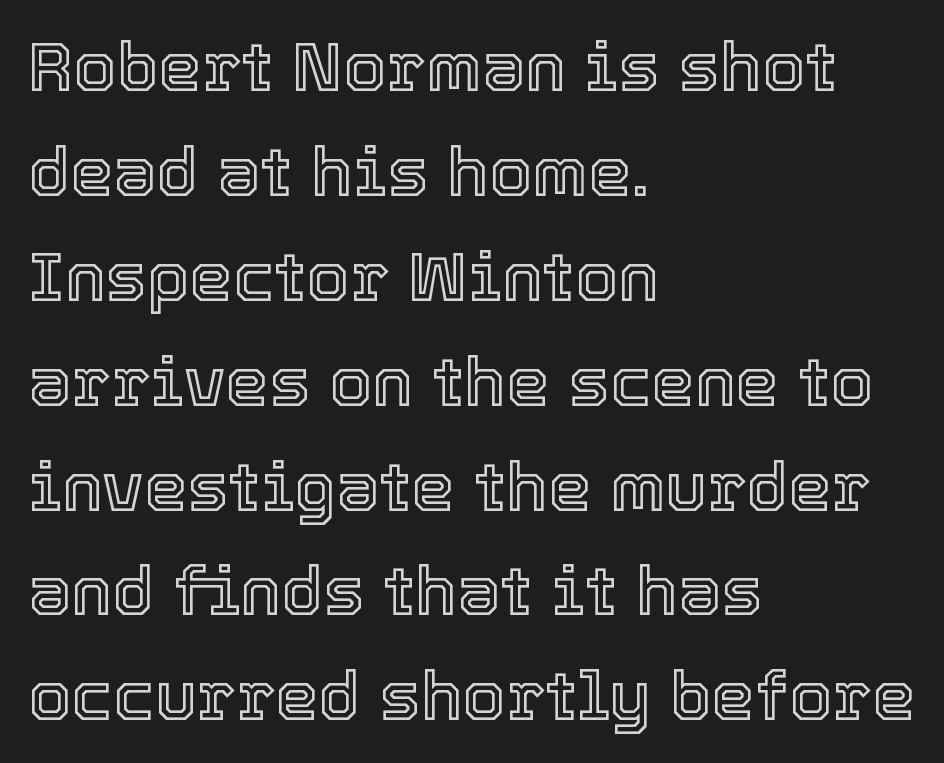
Q: Is the text italic (slanted)? A: No, it is upright.
Q: Is the text underlined? A: No.
Q: How is the paragraph aligned? A: Left-aligned.
Q: Is the spacing between letters normal or unusually wide? A: Normal.
Q: Is the spacing between lines tight, normal or loose? A: Normal.
Q: Width (condensed, normal, or wide)? A: Normal.
Q: x-height? A: Medium.
Q: Monospaced? A: No.
